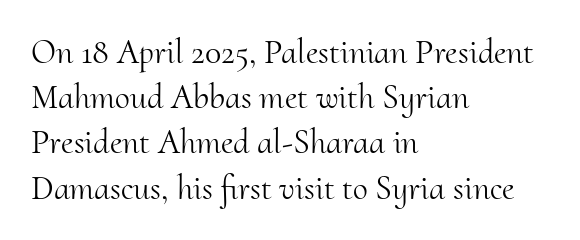
The image shows 34 px light serif type, upright; set left-aligned, normal line spacing (1.33x), normal letter spacing, not underlined; medium stroke contrast and a small x-height.
